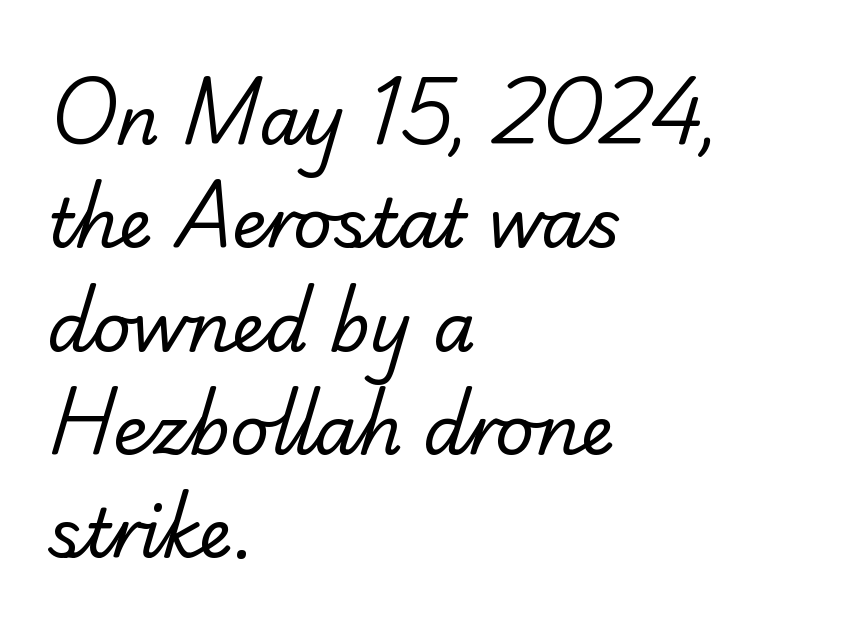
The image shows 68 px regular-weight serif type; set left-aligned, normal line spacing (1.52x), normal letter spacing, not underlined; low stroke contrast and a small x-height.
